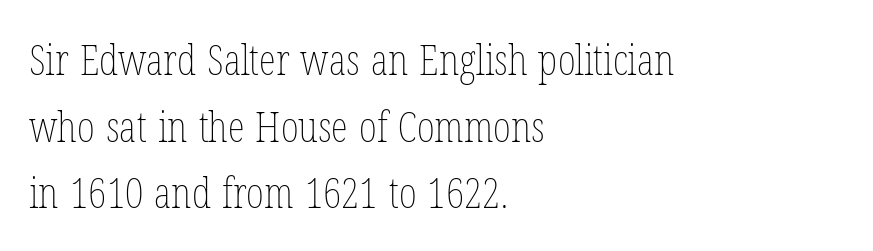
Q: Is the text bold? A: No.
Q: Is the text italic (slanted)? A: No, it is upright.
Q: Is the text underlined? A: No.
Q: How is the paragraph aligned? A: Left-aligned.
Q: Is the spacing between letters normal or unusually wide? A: Normal.
Q: Is the spacing between lines tight, normal or loose? A: Normal.
Q: Width (condensed, normal, or wide)? A: Condensed.
Q: Stroke contrast? A: Low.
Q: x-height? A: Medium.
Q: Monospaced? A: No.
